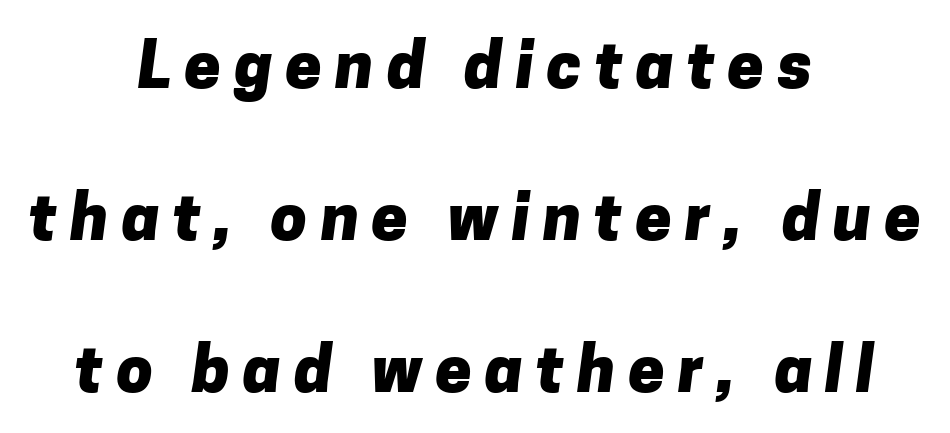
{"serif": "no", "bold": "yes", "weight": "heavy", "width": "normal", "stroke_contrast": "low", "x_height": "medium", "monospaced": "no", "underline": "no", "align": "center", "line_spacing": "loose", "line_spacing_ratio": 2.34, "letter_spacing": "wide", "letter_spacing_em": 0.2, "glyph_px": 65}
